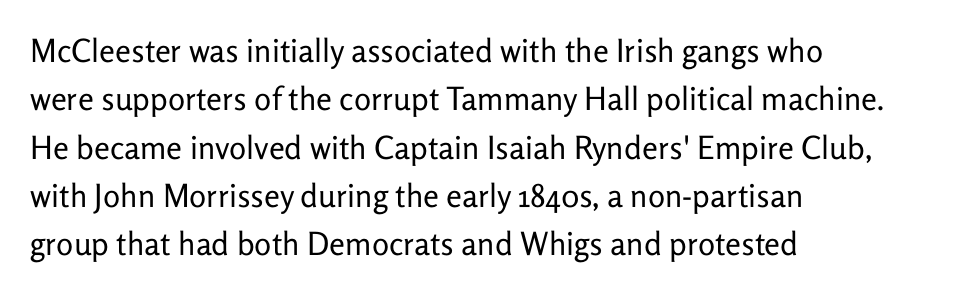
The rendering anchors every line to the left-hand side. Weight: regular or lighter. No italicization has been applied; the sample stays upright. Unlike a traditional serif, this face leaves its strokes unadorned. Underline: absent. Spacing verdict: proportional, widths tailored to each character.
